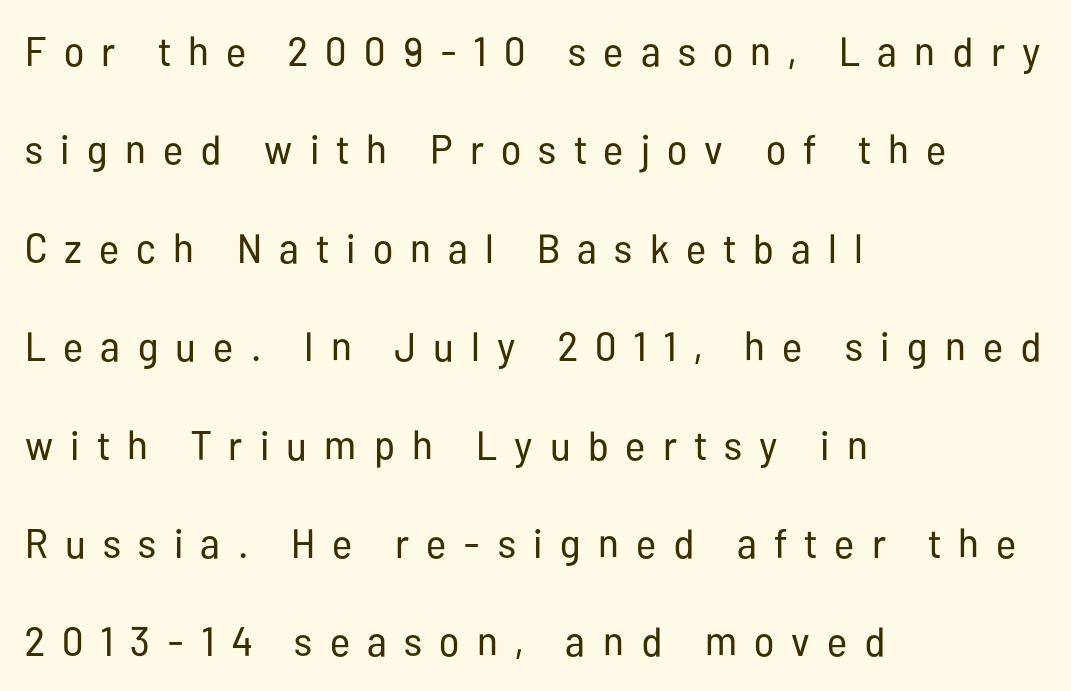
{"serif": "no", "italic": "no", "bold": "no", "weight": "regular", "width": "condensed", "stroke_contrast": "low", "x_height": "medium", "monospaced": "no", "underline": "no", "align": "left", "line_spacing": "loose", "line_spacing_ratio": 2.4, "letter_spacing": "wide", "letter_spacing_em": 0.42, "glyph_px": 41}
